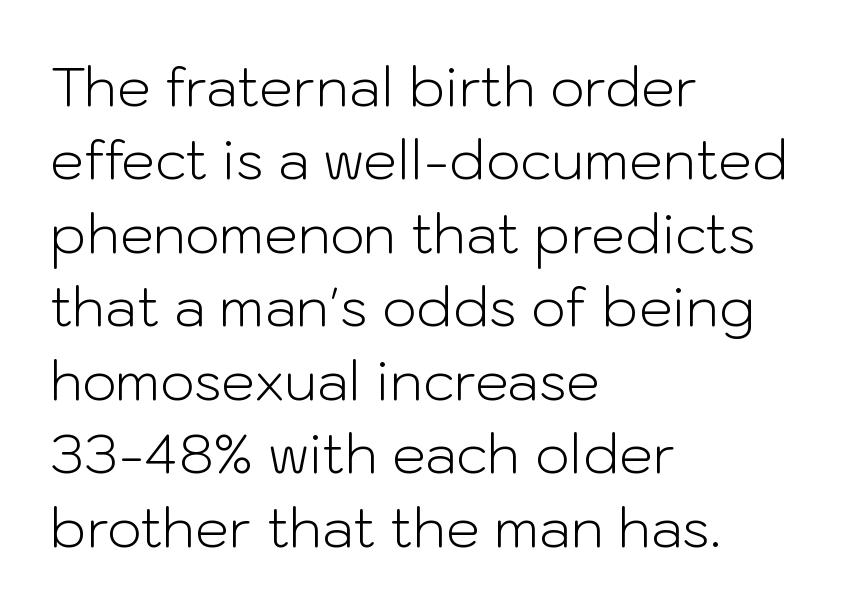
Each letter keeps its own natural width here, so spacing adapts to shape. Short and long lines alike share a common starting point at left. The tracking reads as untouched default to a designer's eye. These lines are composed in type without serifs.
